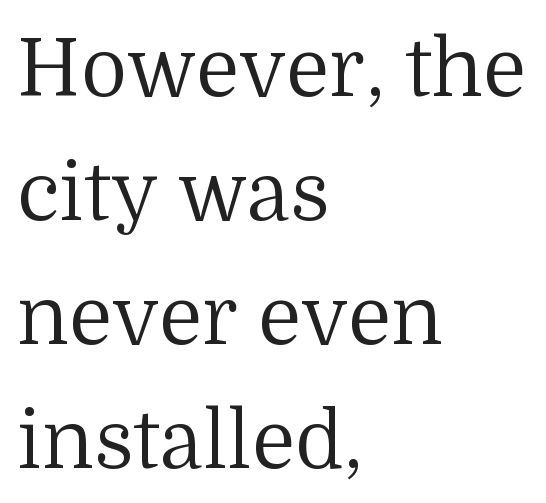
{"serif": "yes", "italic": "no", "bold": "no", "weight": "regular", "width": "normal", "stroke_contrast": "medium", "x_height": "medium", "monospaced": "no", "underline": "no", "align": "left", "line_spacing": "normal", "line_spacing_ratio": 1.55, "letter_spacing": "normal", "letter_spacing_em": 0.0, "glyph_px": 80}
